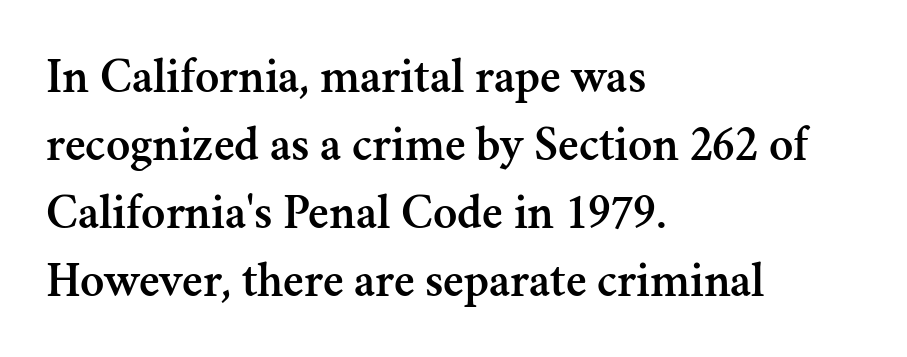
The image shows 50 px serif type, upright; set left-aligned, normal line spacing (1.36x), normal letter spacing, not underlined; medium stroke contrast and a small x-height.
